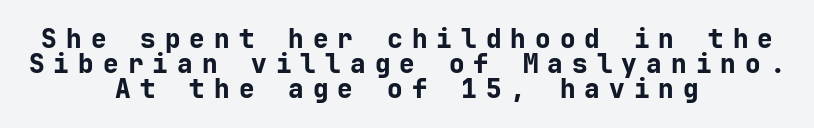
These lines are centered, leaving both edges ragged. In terms of leading, this rendering errs on the cramped side. Characters follow at a spacing far wider than the type designer built in. Plain, unruled lines of type. Do the letters lean? They stand straight. Students, this is bold: see how much ink each stroke carries.
